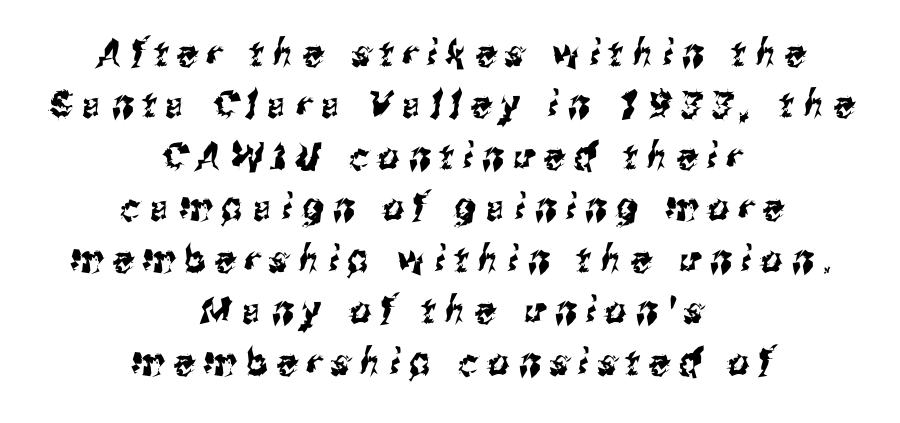
The image shows 37 px condensed sans-serif type; set centered, normal line spacing (1.39x), unusually wide letter spacing (+0.26 em), not underlined; medium stroke contrast and a medium x-height.
